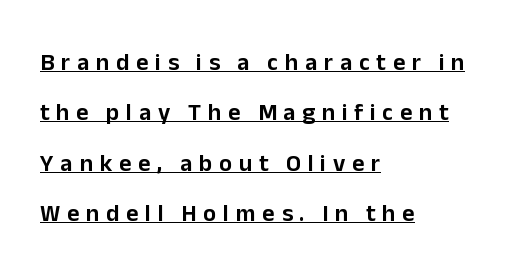
Q: Is the text italic (slanted)? A: No, it is upright.
Q: Is the text underlined? A: Yes.
Q: How is the paragraph aligned? A: Left-aligned.
Q: Is the spacing between letters normal or unusually wide? A: Unusually wide.
Q: Is the spacing between lines tight, normal or loose? A: Loose.
